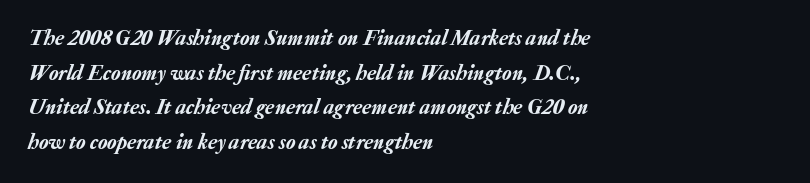
Here the glyphs are tracked normally, forming tight word shapes. A classic flush-left, rag-right setting is used for this passage. Summary of vertical rhythm: regular, with standard interline spacing. Underlining? Definitely not there. Style check: oblique.
